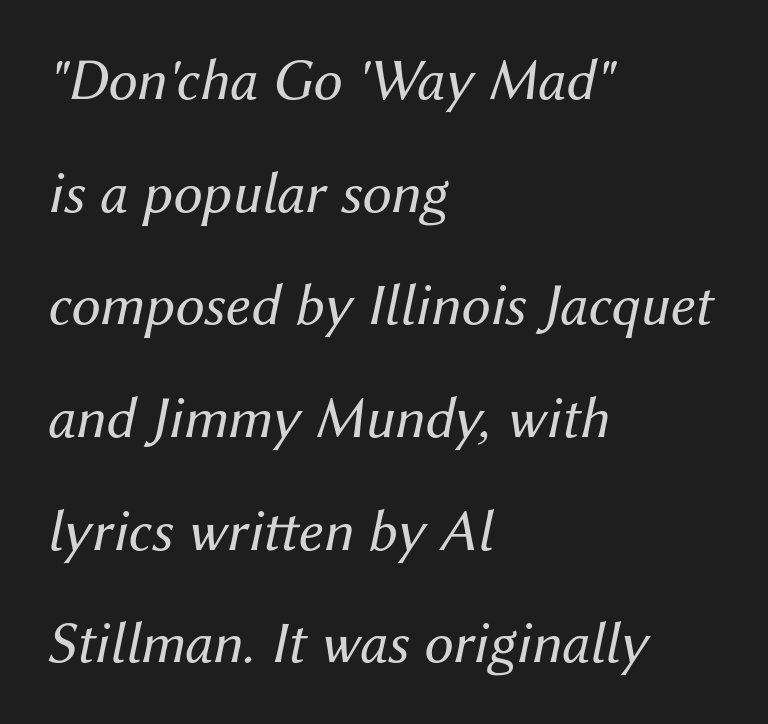
{"italic": "yes", "lean": "right", "slant_degrees": 12, "bold": "no", "weight": "regular", "width": "normal", "stroke_contrast": "medium", "x_height": "medium", "monospaced": "no", "underline": "no", "align": "left", "line_spacing": "loose", "line_spacing_ratio": 1.91, "letter_spacing": "normal", "letter_spacing_em": 0.0, "glyph_px": 59}
